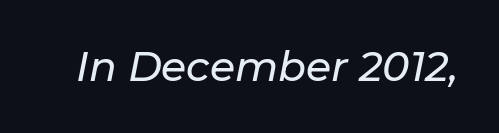
{"italic": "yes", "lean": "right", "slant_degrees": 11, "width": "normal", "stroke_contrast": "low", "x_height": "medium", "monospaced": "no", "underline": "no", "letter_spacing": "normal", "letter_spacing_em": 0.0, "glyph_px": 41}
